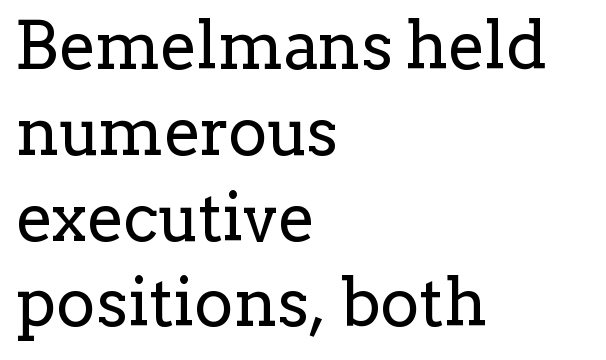
The image shows 66 px regular-weight serif type, upright; set left-aligned, normal line spacing (1.3x), normal letter spacing, not underlined; low stroke contrast and a medium x-height.
